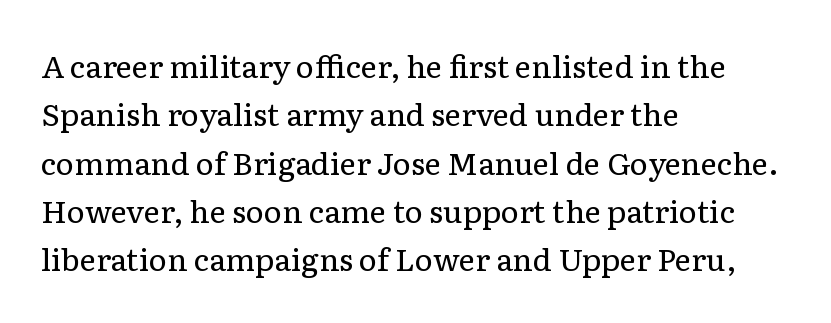
The ragged edge is on the right, which tells us the setting is flush left. These lines are rendered in a variable-pitch font. Every character sits straight up, as roman type does. Anything drawn beneath the words? Only blank space. To sum up the face: it has serifs. Evenly set lines give the paragraph a standard silhouette.
